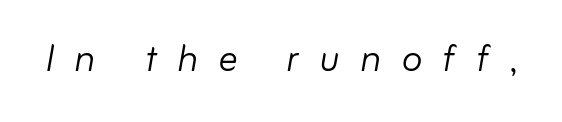
{"italic": "yes", "lean": "right", "slant_degrees": 10, "bold": "no", "weight": "light", "width": "normal", "stroke_contrast": "low", "x_height": "small", "monospaced": "no", "underline": "no", "letter_spacing": "wide", "letter_spacing_em": 0.42, "glyph_px": 48}
